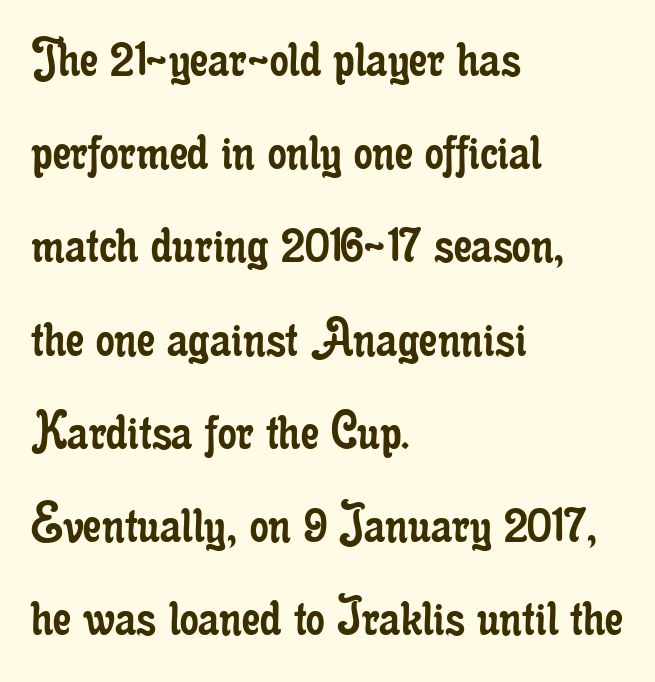
Type without underlining. The letterforms sit shoulder to shoulder at normal distance. Every character sits straight up, as roman type does. These lines stack with their left ends in a neat column. Stroke mass is kept to a normal reading level or below. Do the characters align in a grid? No, the font is proportional.
